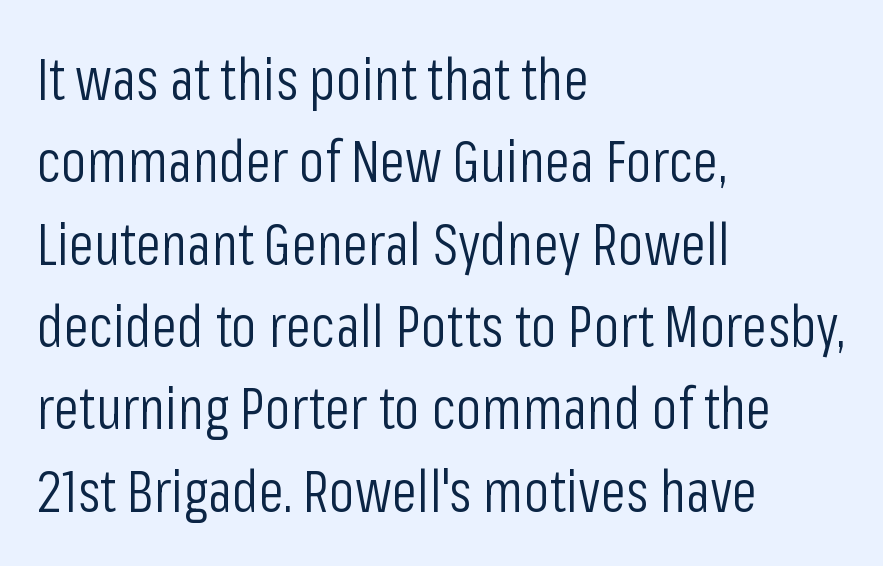
{"serif": "no", "italic": "no", "bold": "no", "weight": "light", "width": "condensed", "stroke_contrast": "low", "x_height": "medium", "monospaced": "no", "underline": "no", "align": "left", "line_spacing": "normal", "line_spacing_ratio": 1.42, "letter_spacing": "normal", "letter_spacing_em": 0.0, "glyph_px": 58}
